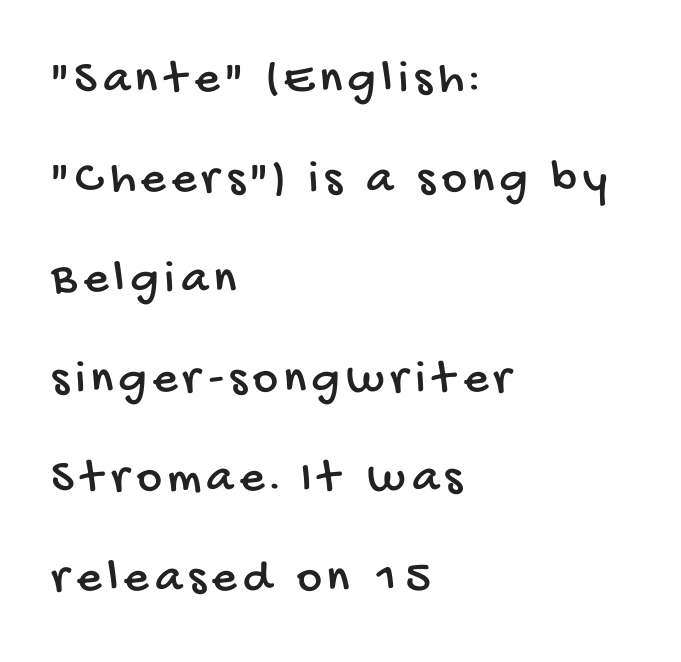
The image shows 48 px condensed sans-serif type; set left-aligned, loose line spacing (2.08x), not underlined; low stroke contrast and a large x-height.
